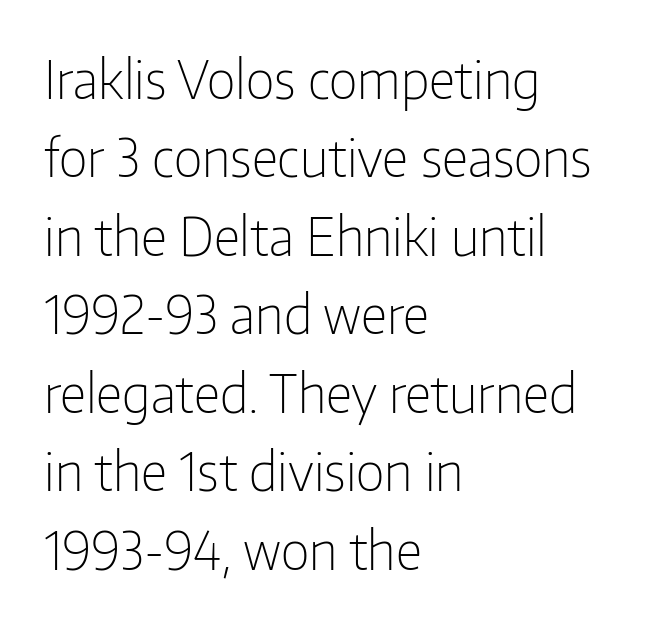
Unlike italic type, these characters show no tilt at all. Note the varied advance widths — an 'i' is clearly narrower than an 'm'. The text was rendered using a sans face with plain stroke endings. Line starts are locked; line ends wander.
